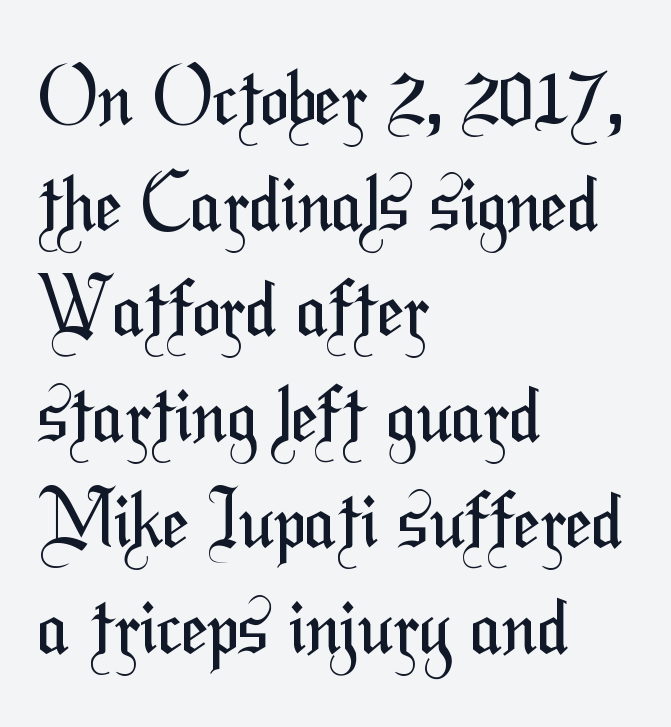
Q: Is the text bold? A: No.
Q: Is the typeface a serif or a sans-serif typeface? A: Sans-serif.
Q: Is the text underlined? A: No.
Q: How is the paragraph aligned? A: Left-aligned.
Q: Is the spacing between letters normal or unusually wide? A: Normal.
Q: Is the spacing between lines tight, normal or loose? A: Normal.
Q: Width (condensed, normal, or wide)? A: Condensed.
Q: Stroke contrast? A: Medium.
Q: x-height? A: Medium.
Q: Monospaced? A: No.
